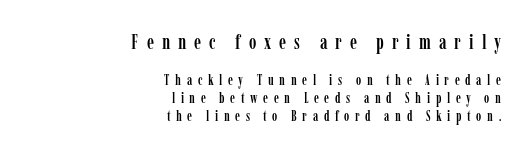
Q: Is the text italic (slanted)? A: No, it is upright.
Q: Is the text underlined? A: No.
Q: How is the paragraph aligned? A: Right-aligned.
Q: Is the spacing between letters normal or unusually wide? A: Unusually wide.
Q: Is the spacing between lines tight, normal or loose? A: Normal.
Q: Which block of text is set in a larger size, the first (top) or the second (bottom)? A: The first (top) one.
